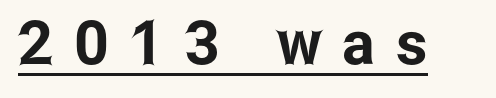
A roman cut, with each character standing at attention. Substantial extra tracking has been applied to these lines. The rendering uses natural spacing where letterforms have individual widths. Underline: present.
